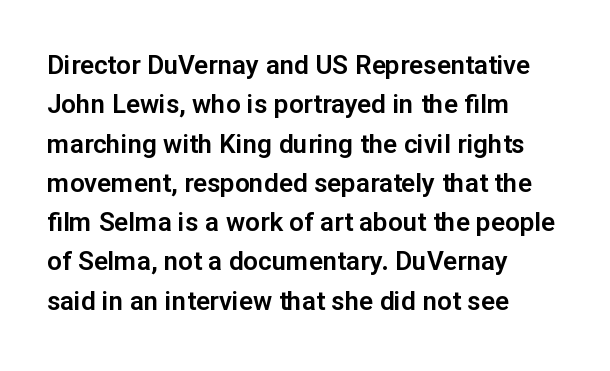
{"italic": "no", "underline": "no", "align": "left", "line_spacing": "normal", "line_spacing_ratio": 1.51, "letter_spacing": "normal", "letter_spacing_em": 0.0, "glyph_px": 26}
